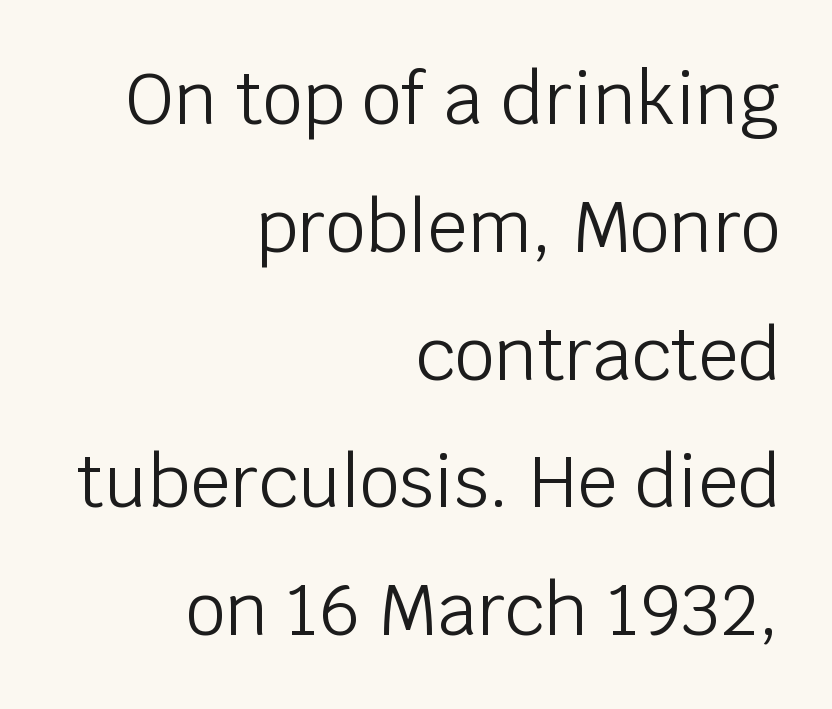
Look at the tracking — it's just the regular setting, nothing added. No feet cap the strokes, marking this as sans-serif type. Vertical stems look standard width or narrower in stroke. Does the copy run flush right? Yes — the right margin is perfectly even. Posture: straight, roman, zero tilt. A typesetter would call this proportional, since set widths differ per character.
